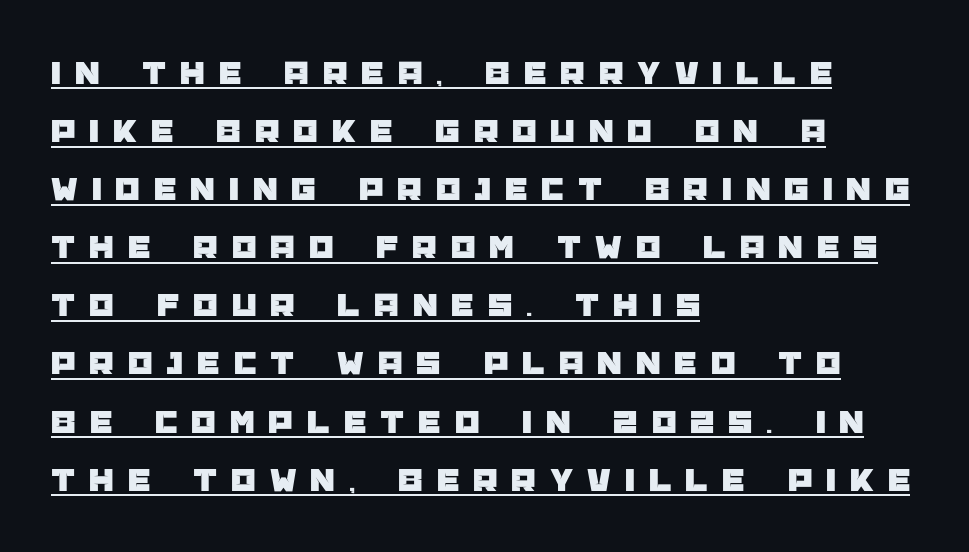
Q: Is the text italic (slanted)? A: No, it is upright.
Q: Is the typeface a serif or a sans-serif typeface? A: Sans-serif.
Q: Is the text underlined? A: Yes.
Q: How is the paragraph aligned? A: Left-aligned.
Q: Is the spacing between letters normal or unusually wide? A: Unusually wide.
Q: Is the spacing between lines tight, normal or loose? A: Normal.
Q: Width (condensed, normal, or wide)? A: Normal.
Q: Stroke contrast? A: Low.
Q: x-height? A: Large.
Q: Monospaced? A: No.
